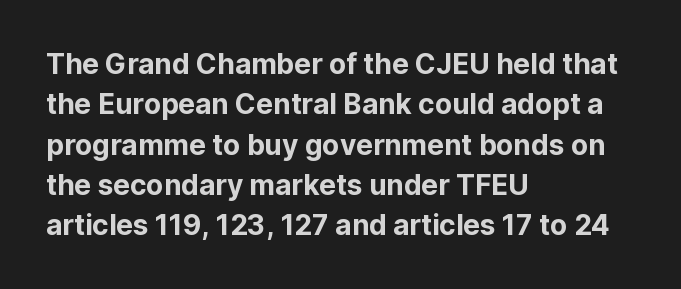
Q: Is the text italic (slanted)? A: No, it is upright.
Q: Is the typeface a serif or a sans-serif typeface? A: Sans-serif.
Q: Is the text underlined? A: No.
Q: How is the paragraph aligned? A: Left-aligned.
Q: Is the spacing between letters normal or unusually wide? A: Normal.
Q: Is the spacing between lines tight, normal or loose? A: Normal.
Q: Width (condensed, normal, or wide)? A: Normal.
Q: Stroke contrast? A: Low.
Q: x-height? A: Medium.
Q: Monospaced? A: No.
